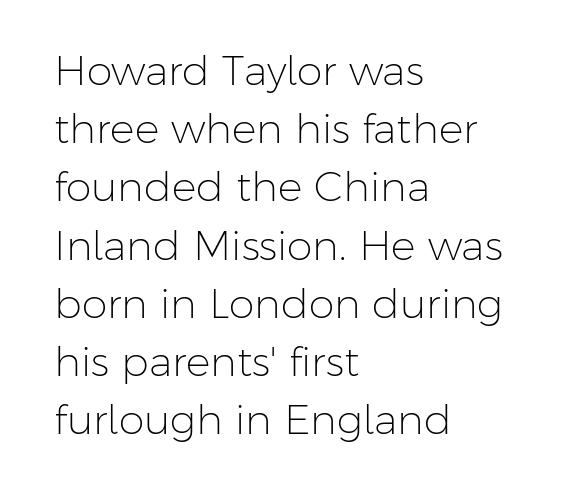
{"serif": "no", "italic": "no", "bold": "no", "weight": "light", "width": "normal", "stroke_contrast": "low", "x_height": "medium", "monospaced": "no", "underline": "no", "align": "left", "line_spacing": "normal", "line_spacing_ratio": 1.42, "letter_spacing": "normal", "letter_spacing_em": 0.0, "glyph_px": 41}
